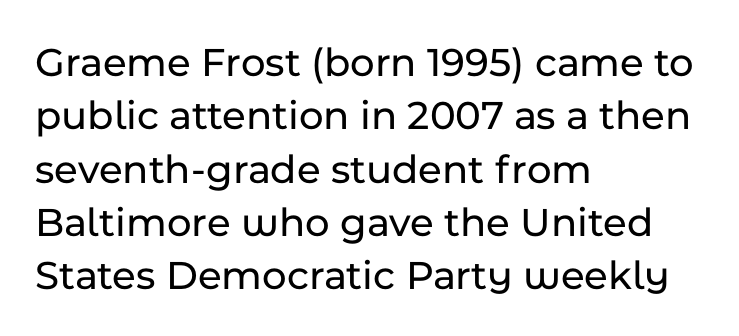
The designer left line spacing at the default. Letter spacing: default. Quick note: underline off. Notice how the stems are strictly vertical — no italics here. The passage shown is typed in a proportional face where columns would drift. The passage shown is typeset with a sans-serif family.
